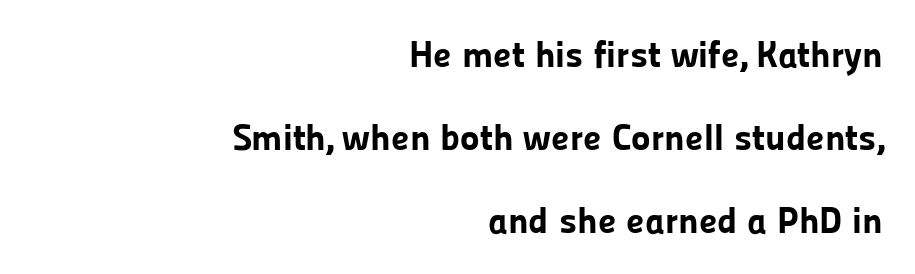
The image shows 37 px bold sans-serif type, upright; set right-aligned, loose line spacing (2.24x), normal letter spacing, not underlined; low stroke contrast and a medium x-height.
